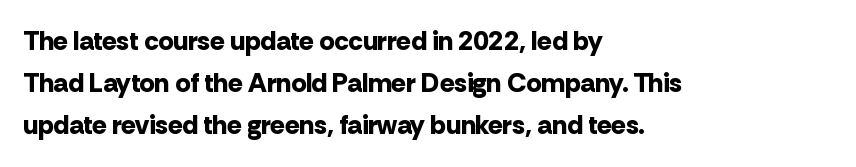
Q: Is the text bold? A: Yes.
Q: Is the text italic (slanted)? A: No, it is upright.
Q: Is the text underlined? A: No.
Q: How is the paragraph aligned? A: Left-aligned.
Q: Is the spacing between letters normal or unusually wide? A: Normal.
Q: Is the spacing between lines tight, normal or loose? A: Normal.
